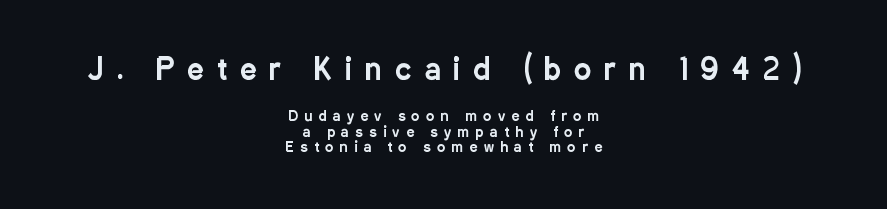
{"serif": "no", "italic": "no", "width": "condensed", "stroke_contrast": "low", "x_height": "medium", "monospaced": "no", "underline": "no", "align": "center", "line_spacing": "tight", "line_spacing_ratio": 1.11, "letter_spacing": "wide", "letter_spacing_em": 0.45, "larger_block": "first", "size_ratio": 2.07, "glyph_px": 29}
